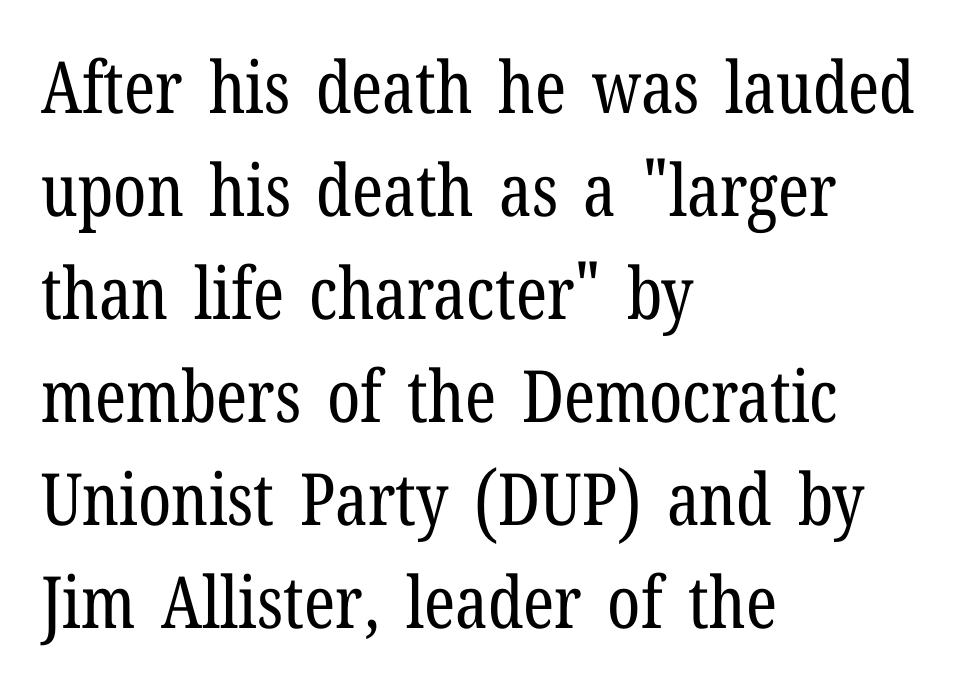
The image shows 72 px regular-weight, condensed serif type, upright; set left-aligned, normal line spacing (1.43x), normal letter spacing, not underlined; low stroke contrast and a medium x-height.
